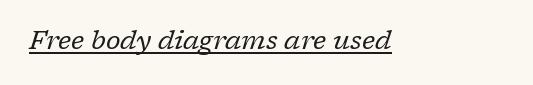
{"italic": "yes", "lean": "right", "slant_degrees": 17, "bold": "no", "underline": "yes", "letter_spacing": "normal", "letter_spacing_em": 0.0, "glyph_px": 26}
